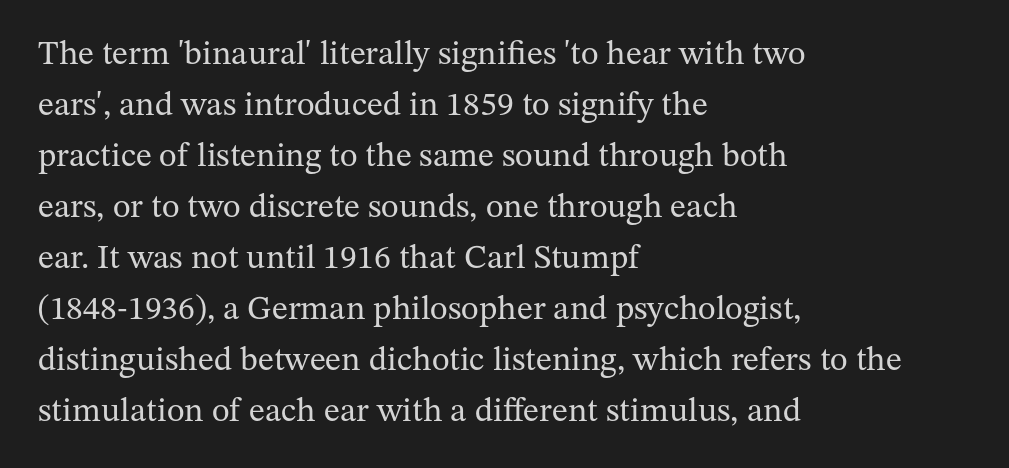
{"serif": "yes", "italic": "no", "bold": "no", "weight": "regular", "width": "normal", "stroke_contrast": "medium", "x_height": "medium", "monospaced": "no", "underline": "no", "align": "left", "line_spacing": "normal", "line_spacing_ratio": 1.5, "letter_spacing": "normal", "letter_spacing_em": 0.0, "glyph_px": 34}
